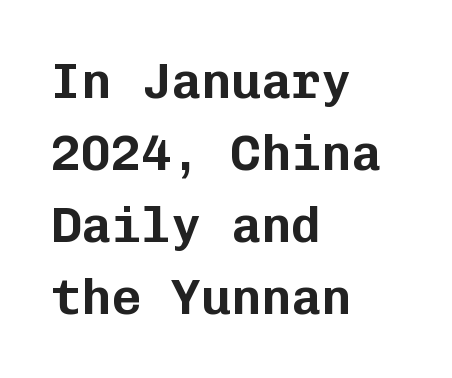
This rendering uses left alignment, leaving the right contour irregular. Monospaced: the letters line up in strict vertical columns. Grotesque or geometric, the face here clearly has no serifs. Plain, unruled lines of type. In terms of letterspacing, this is plain default setting. The rows are spaced the way most documents space them.
